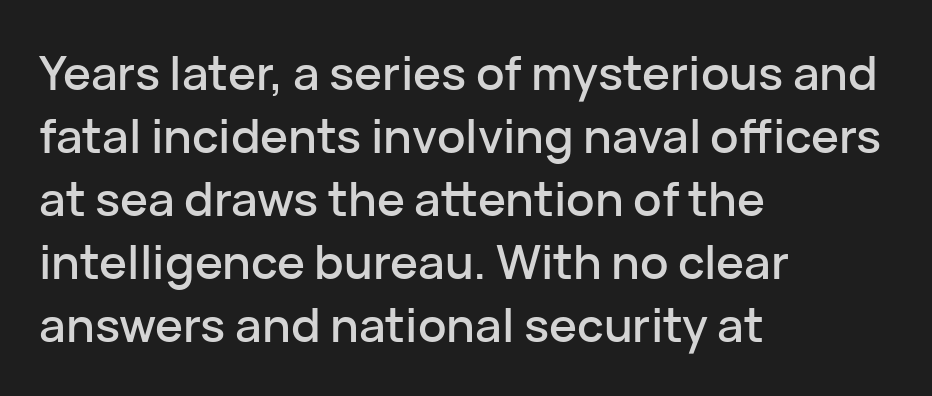
This sample keeps an unexceptional amount of space between lines. Think of a printed novel: that variable character pitch is what you see here. The face used here is rendered with its standard letterfit. Is the block centered? No — it sits flush against the left margin. A bare baseline throughout the passage. Designer's note — italics off, roman on.
